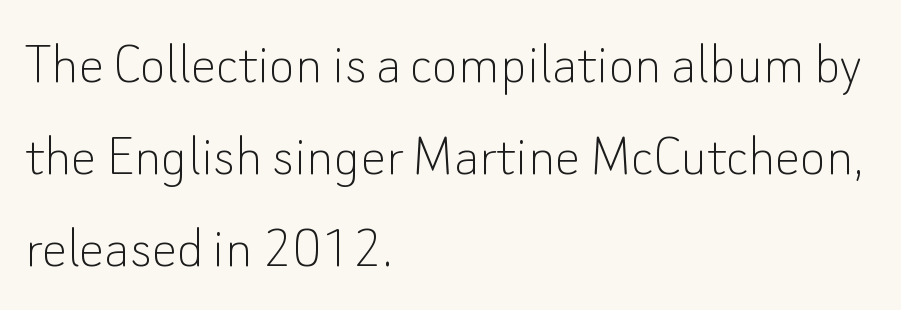
The image shows 63 px thin sans-serif type, upright; set left-aligned, normal line spacing (1.46x), normal letter spacing, not underlined; low stroke contrast and a small x-height.
